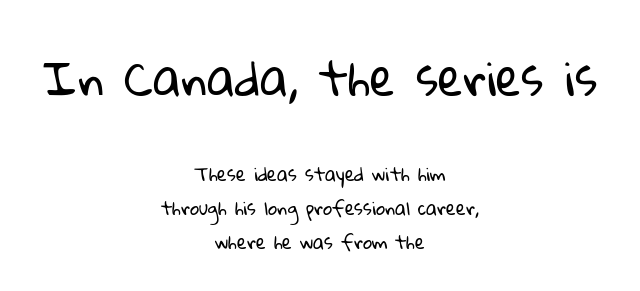
Q: Is the text bold? A: No.
Q: Is the typeface a serif or a sans-serif typeface? A: Sans-serif.
Q: Is the text underlined? A: No.
Q: How is the paragraph aligned? A: Centered.
Q: Is the spacing between letters normal or unusually wide? A: Normal.
Q: Which block of text is set in a larger size, the first (top) or the second (bottom)? A: The first (top) one.
Q: Width (condensed, normal, or wide)? A: Normal.
Q: Stroke contrast? A: Low.
Q: x-height? A: Medium.
Q: Monospaced? A: No.
